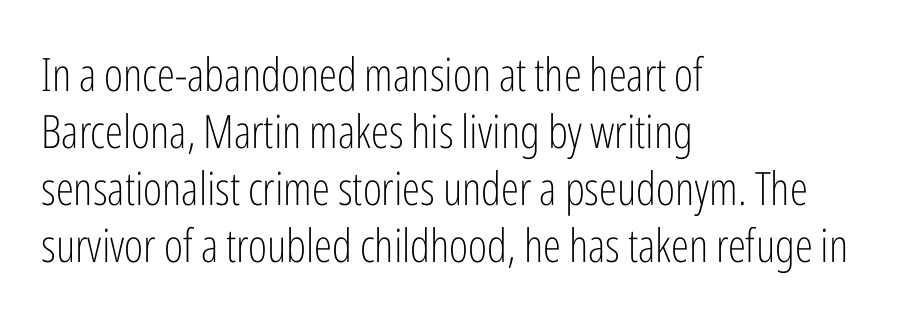
{"serif": "no", "italic": "no", "bold": "no", "weight": "light", "width": "condensed", "stroke_contrast": "low", "x_height": "medium", "monospaced": "no", "underline": "no", "align": "left", "line_spacing_ratio": 1.24, "letter_spacing": "normal", "letter_spacing_em": 0.0, "glyph_px": 46}
